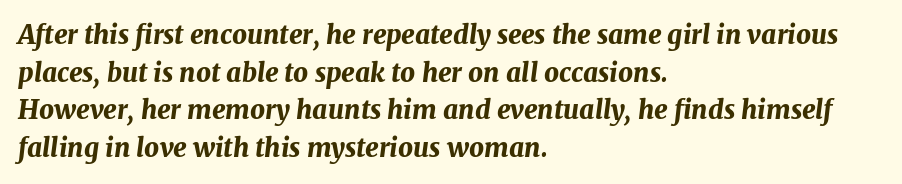
{"italic": "yes", "lean": "right", "slant_degrees": 7, "bold": "yes", "underline": "no", "align": "left", "line_spacing": "normal", "line_spacing_ratio": 1.45, "letter_spacing": "normal", "letter_spacing_em": 0.0, "glyph_px": 26}
